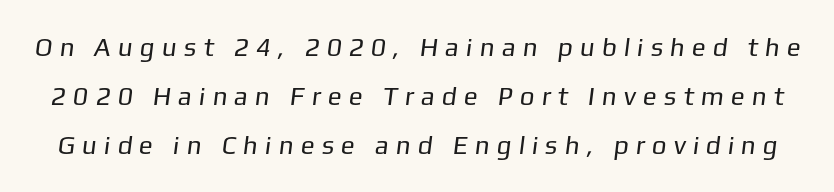
The image shows 26 px text type; set line spacing 1.89x, unusually wide letter spacing (+0.27 em), not underlined.
